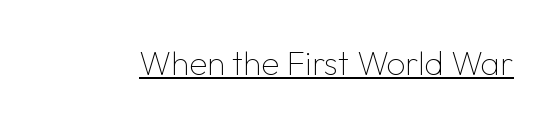
Q: Is the text bold? A: No.
Q: Is the text italic (slanted)? A: No, it is upright.
Q: Is the typeface a serif or a sans-serif typeface? A: Sans-serif.
Q: Is the text underlined? A: Yes.
Q: Is the spacing between letters normal or unusually wide? A: Normal.
Q: Width (condensed, normal, or wide)? A: Normal.
Q: Stroke contrast? A: Low.
Q: x-height? A: Medium.
Q: Monospaced? A: No.
